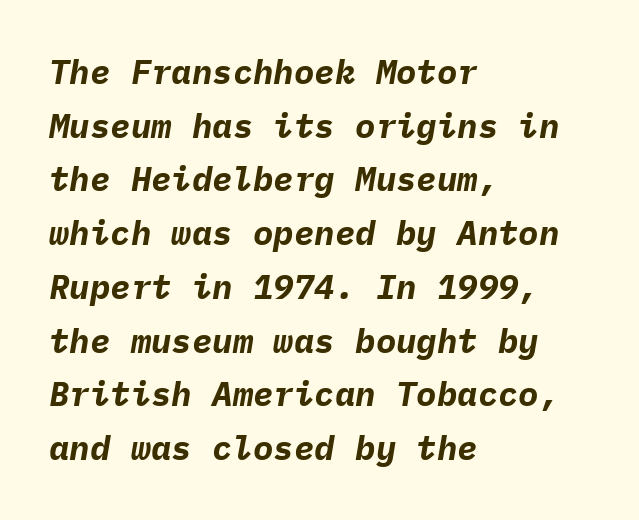
Here the glyphs are tracked normally, forming tight word shapes. Layout note: lines flush left. Fixed-width glyphs throughout — classic coding-font behaviour. Any mark beneath the type? The region is blank.
